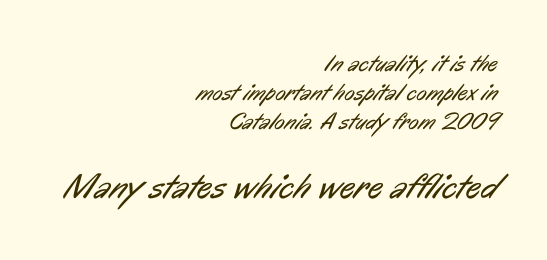
{"serif": "no", "bold": "no", "weight": "regular", "width": "condensed", "stroke_contrast": "low", "x_height": "medium", "monospaced": "no", "underline": "no", "align": "right", "line_spacing_ratio": 1.2, "letter_spacing": "normal", "letter_spacing_em": 0.0, "larger_block": "second", "size_ratio": 1.5, "glyph_px": 36}
